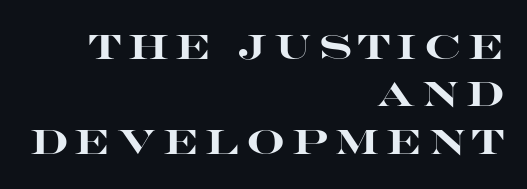
The image shows 34 px heavy, wide type, upright; set right-aligned, normal line spacing (1.39x), unusually wide letter spacing (+0.2 em), not underlined; high stroke contrast and a large x-height.
